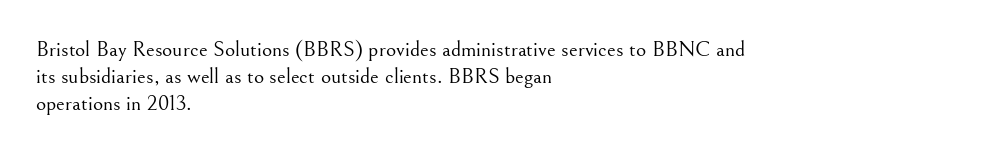
Honestly, the letter spacing is just normal — you wouldn't notice it. A student would call this left alignment; a typographer would say flush left, rag right. The font sits on the lighter half of the weight spectrum, regular included. Just letters on the line, the space beneath them empty.
